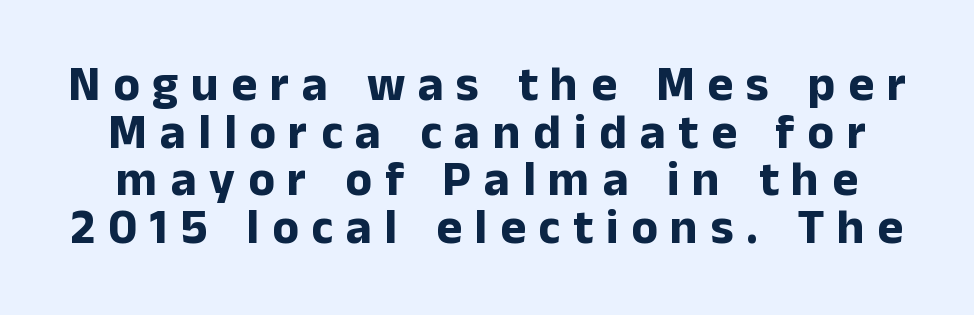
Q: Is the text bold? A: Yes.
Q: Is the text italic (slanted)? A: No, it is upright.
Q: Is the typeface a serif or a sans-serif typeface? A: Sans-serif.
Q: Is the text underlined? A: No.
Q: Is the spacing between letters normal or unusually wide? A: Unusually wide.
Q: Is the spacing between lines tight, normal or loose? A: Tight.
Q: Width (condensed, normal, or wide)? A: Normal.
Q: Stroke contrast? A: Low.
Q: x-height? A: Medium.
Q: Monospaced? A: No.
